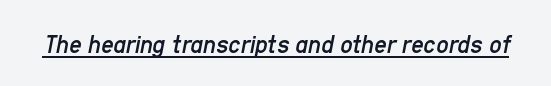
Q: Is the text bold? A: No.
Q: Is the text italic (slanted)? A: Yes, it leans right by about 11 degrees.
Q: Is the text underlined? A: Yes.
Q: Is the spacing between letters normal or unusually wide? A: Normal.
